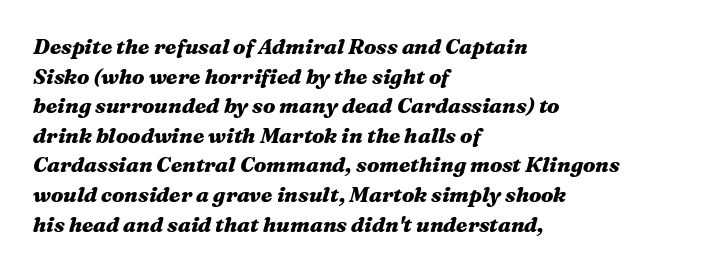
The image shows 21 px bold type, italic (leaning right); set left-aligned, normal line spacing (1.41x), normal letter spacing, not underlined.
